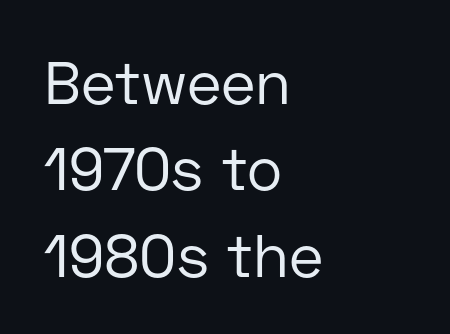
The passage shown is not bold in any degree. I'd call this a sans setting — the letters go barefoot. Notice how descenders clear the ascenders below comfortably — that's standard leading. Line starts are locked; line ends wander. The face used here is rendered with its standard letterfit.
